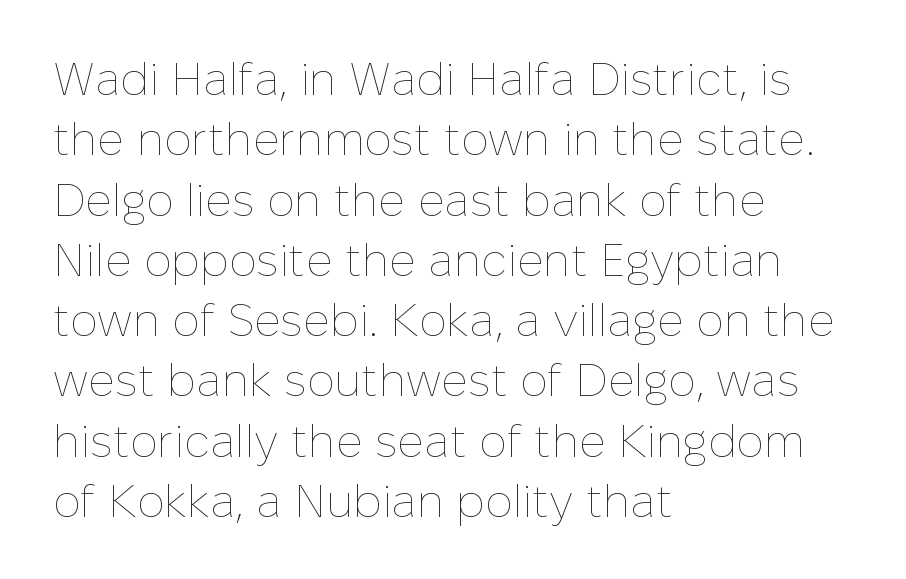
The compositor pushed each line to the left boundary. Letter spacing: default. Every character sits straight up, as roman type does. Underline: absent. Summary of vertical rhythm: regular, with standard interline spacing. Spacing verdict: proportional, widths tailored to each character.
